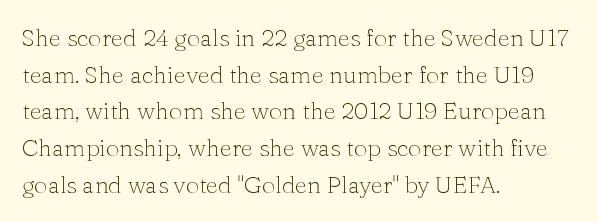
Q: Is the text bold? A: No.
Q: Is the text italic (slanted)? A: No, it is upright.
Q: Is the text underlined? A: No.
Q: How is the paragraph aligned? A: Left-aligned.
Q: Is the spacing between letters normal or unusually wide? A: Normal.
Q: Is the spacing between lines tight, normal or loose? A: Normal.
